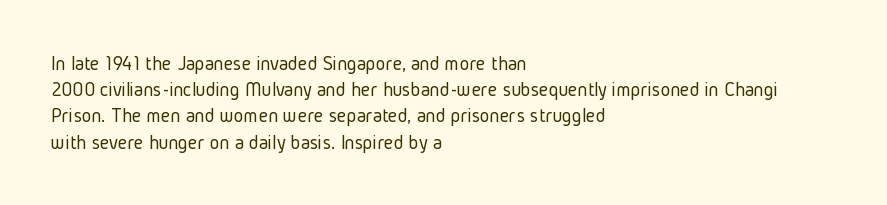
The image shows 21 px text type, upright; set left-aligned, normal line spacing (1.25x), normal letter spacing, not underlined.
